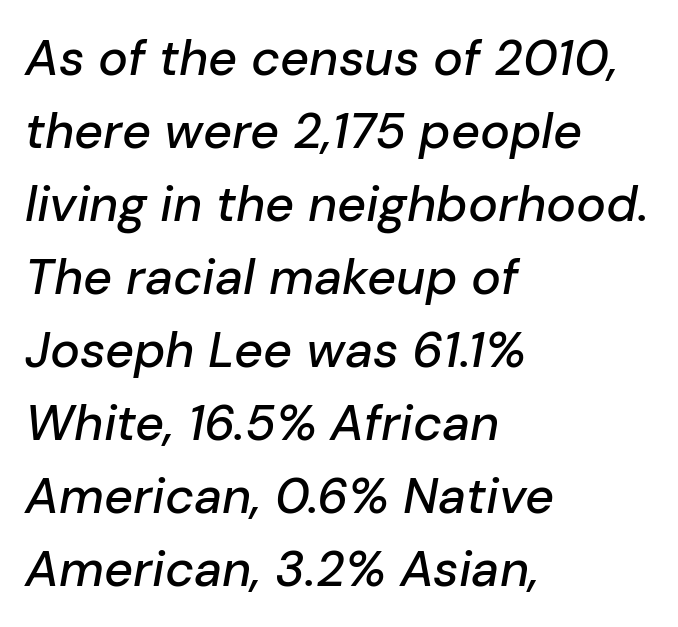
Q: Is the text italic (slanted)? A: Yes, it leans right by about 10 degrees.
Q: Is the text underlined? A: No.
Q: How is the paragraph aligned? A: Left-aligned.
Q: Is the spacing between letters normal or unusually wide? A: Normal.
Q: Is the spacing between lines tight, normal or loose? A: Normal.
Q: Width (condensed, normal, or wide)? A: Normal.
Q: Stroke contrast? A: Low.
Q: x-height? A: Medium.
Q: Monospaced? A: No.
